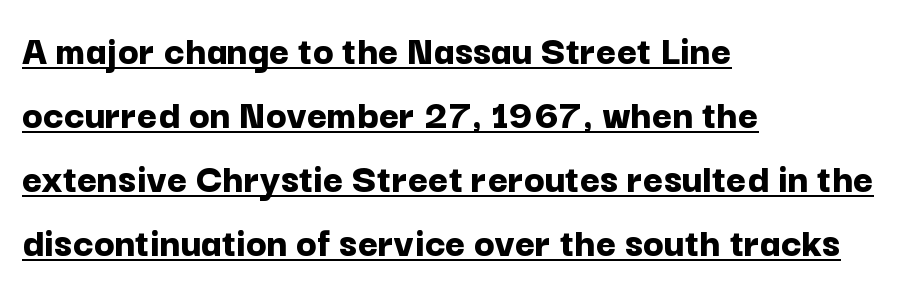
The image shows 43 px bold sans-serif type, upright; set left-aligned, normal line spacing (1.49x), normal letter spacing, underlined; low stroke contrast and a medium x-height.
